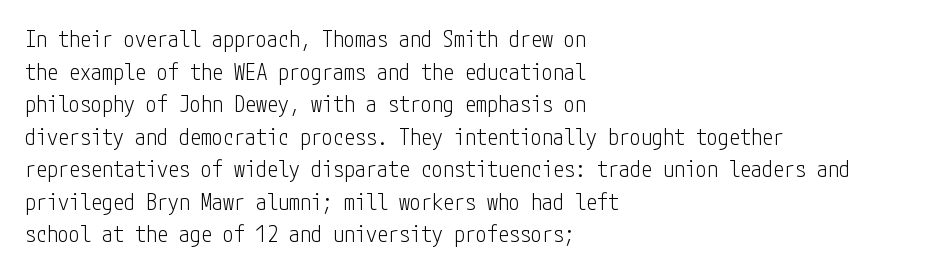
Rows of type keep a routine distance in the vertical direction. The space beneath each line is pristine and unruled. Which margin do the lines hug? The left one — the right edge is uneven. The letterforms sit shoulder to shoulder at normal distance.
